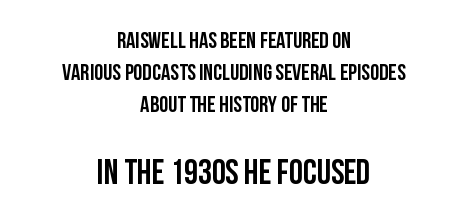
The image shows 35 px semibold, condensed sans-serif type, upright; set centered, normal line spacing (1.4x), normal letter spacing, not underlined; the second (bottom) block is 1.52x larger; low stroke contrast and a large x-height.
